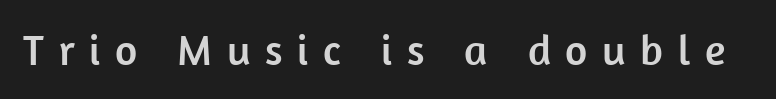
Q: Is the text italic (slanted)? A: No, it is upright.
Q: Is the typeface a serif or a sans-serif typeface? A: Sans-serif.
Q: Is the text underlined? A: No.
Q: Is the spacing between letters normal or unusually wide? A: Unusually wide.
Q: Width (condensed, normal, or wide)? A: Normal.
Q: Stroke contrast? A: Low.
Q: x-height? A: Medium.
Q: Monospaced? A: No.
